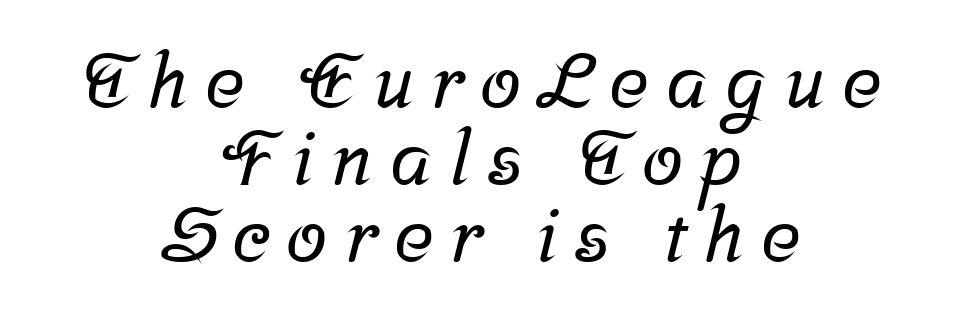
The image shows 75 px text type; set centered, tight line spacing (1.03x), unusually wide letter spacing (+0.23 em), not underlined; low stroke contrast and a medium x-height.
